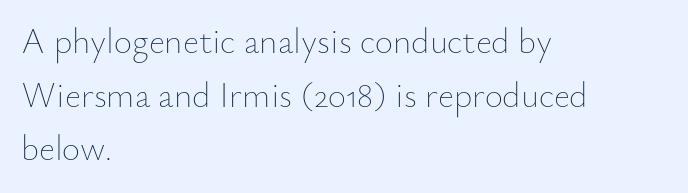
Q: Is the text bold? A: No.
Q: Is the text italic (slanted)? A: No, it is upright.
Q: Is the text underlined? A: No.
Q: How is the paragraph aligned? A: Left-aligned.
Q: Is the spacing between letters normal or unusually wide? A: Normal.
Q: Is the spacing between lines tight, normal or loose? A: Normal.
Q: Width (condensed, normal, or wide)? A: Normal.
Q: Stroke contrast? A: Low.
Q: x-height? A: Small.
Q: Monospaced? A: No.
